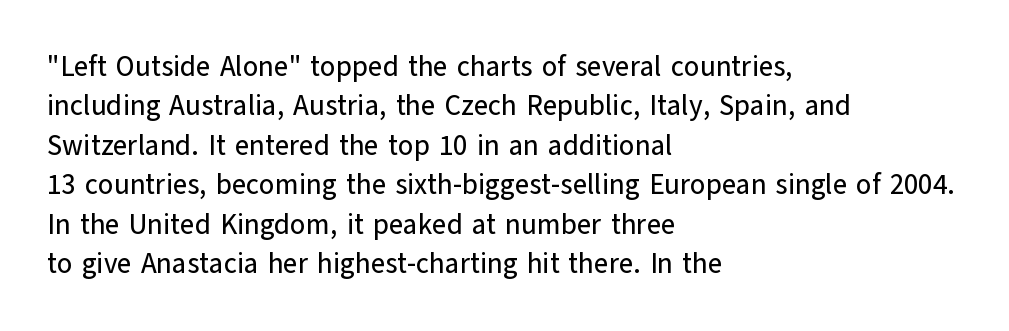
The image shows 28 px sans-serif type, upright; set left-aligned, normal line spacing (1.41x), normal letter spacing, not underlined; low stroke contrast and a medium x-height.
